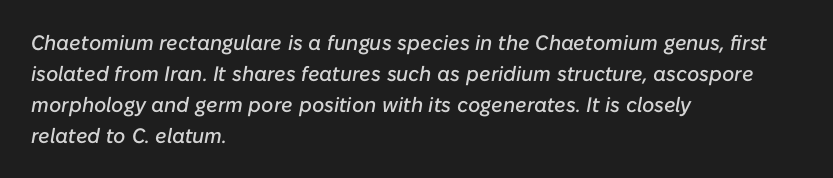
{"italic": "yes", "lean": "right", "slant_degrees": 10, "underline": "no", "align": "left", "line_spacing": "normal", "line_spacing_ratio": 1.47, "letter_spacing": "normal", "letter_spacing_em": 0.0, "glyph_px": 21}
